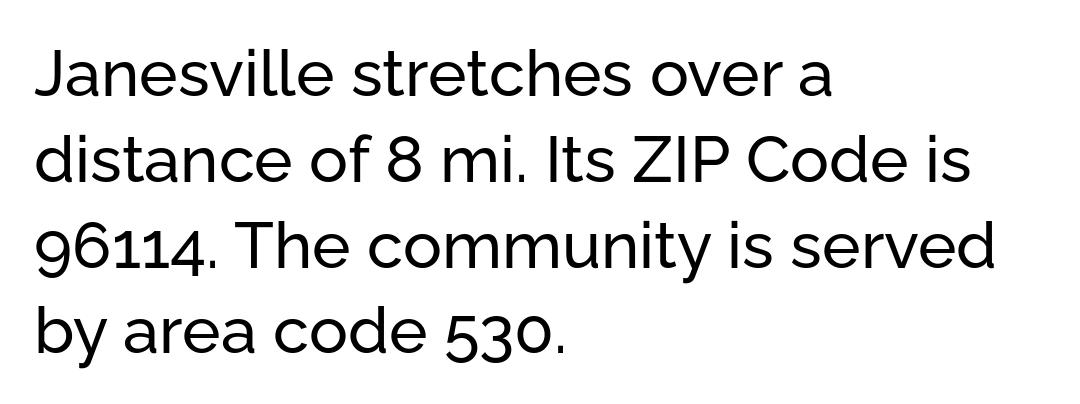
Q: Is the text italic (slanted)? A: No, it is upright.
Q: Is the typeface a serif or a sans-serif typeface? A: Sans-serif.
Q: Is the text underlined? A: No.
Q: How is the paragraph aligned? A: Left-aligned.
Q: Is the spacing between letters normal or unusually wide? A: Normal.
Q: Is the spacing between lines tight, normal or loose? A: Normal.
Q: Width (condensed, normal, or wide)? A: Normal.
Q: Stroke contrast? A: Low.
Q: x-height? A: Medium.
Q: Monospaced? A: No.
